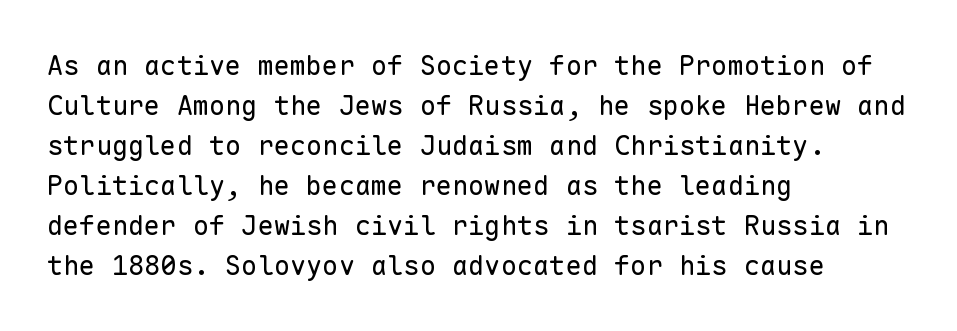
Q: Is the text bold? A: No.
Q: Is the text italic (slanted)? A: No, it is upright.
Q: Is the text underlined? A: No.
Q: How is the paragraph aligned? A: Left-aligned.
Q: Is the spacing between letters normal or unusually wide? A: Normal.
Q: Is the spacing between lines tight, normal or loose? A: Normal.
